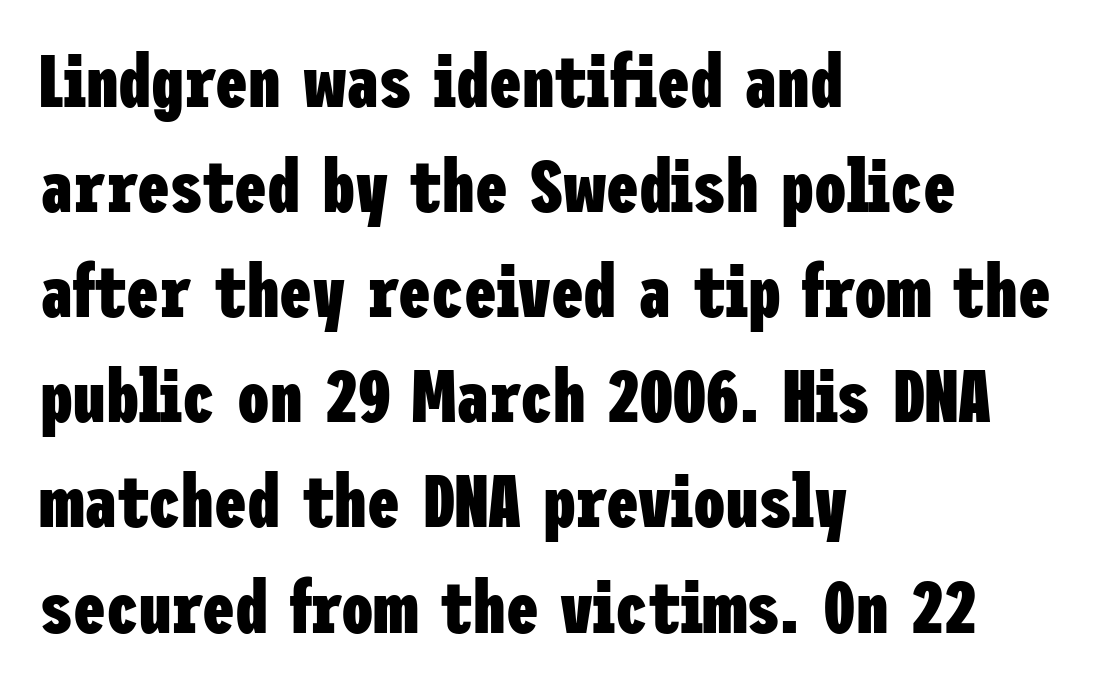
{"serif": "no", "italic": "no", "bold": "yes", "weight": "heavy", "width": "condensed", "stroke_contrast": "low", "x_height": "medium", "underline": "no", "align": "left", "line_spacing": "normal", "line_spacing_ratio": 1.44, "letter_spacing": "normal", "letter_spacing_em": 0.0, "glyph_px": 73}
